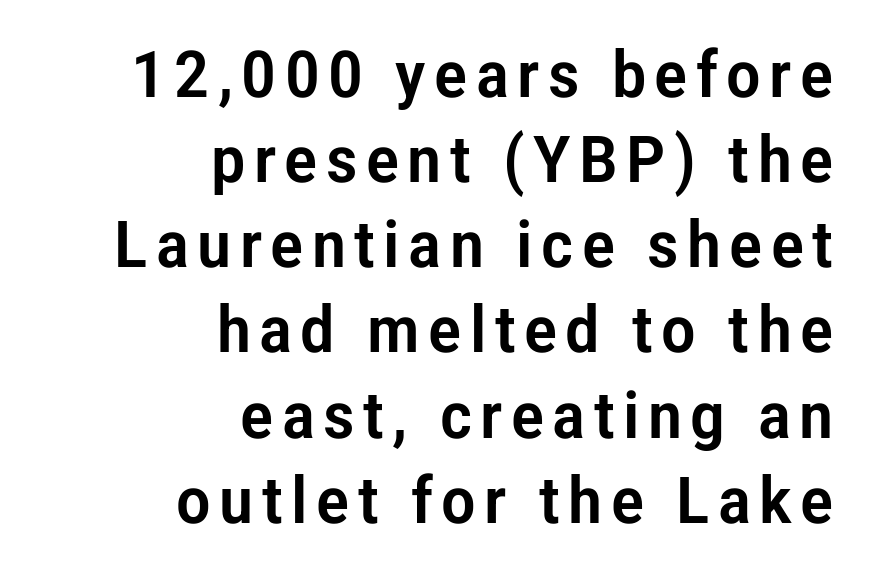
{"serif": "no", "italic": "no", "width": "condensed", "stroke_contrast": "low", "x_height": "medium", "monospaced": "no", "underline": "no", "align": "right", "line_spacing": "normal", "line_spacing_ratio": 1.31, "glyph_px": 65}
